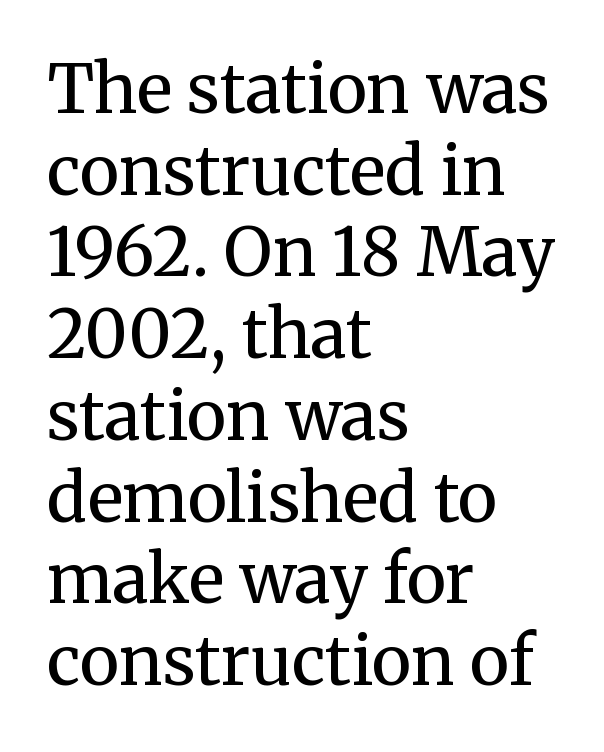
{"serif": "yes", "italic": "no", "bold": "no", "weight": "regular", "width": "normal", "stroke_contrast": "medium", "x_height": "medium", "monospaced": "no", "underline": "no", "align": "left", "line_spacing_ratio": 1.22, "letter_spacing": "normal", "letter_spacing_em": 0.0, "glyph_px": 67}
